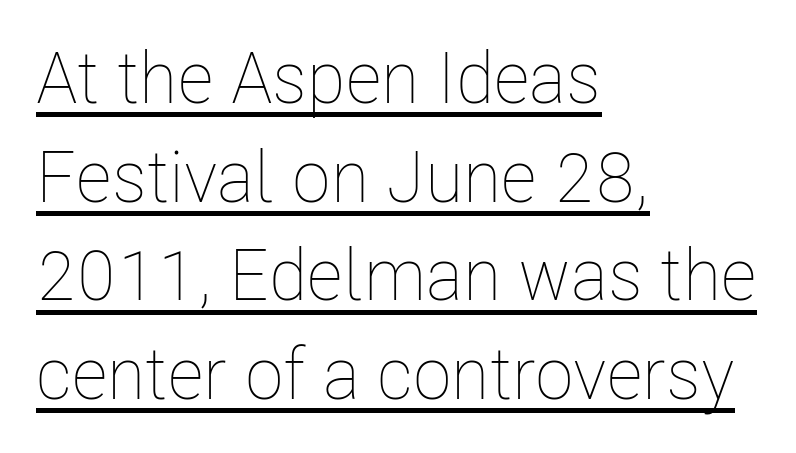
{"italic": "no", "bold": "no", "weight": "thin", "width": "condensed", "stroke_contrast": "low", "x_height": "medium", "monospaced": "no", "underline": "yes", "align": "left", "line_spacing": "normal", "line_spacing_ratio": 1.37, "letter_spacing": "normal", "letter_spacing_em": 0.0, "glyph_px": 72}
